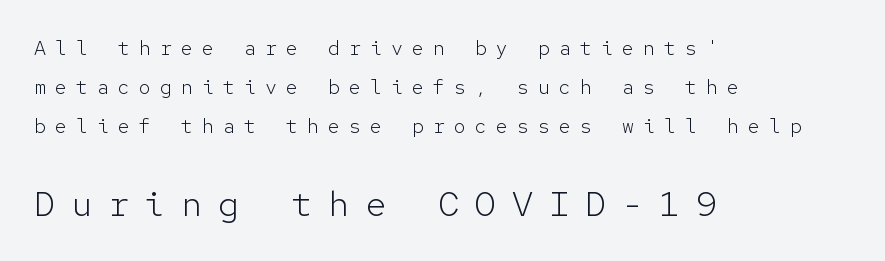
{"serif": "no", "italic": "no", "bold": "no", "weight": "light", "width": "normal", "stroke_contrast": "low", "x_height": "medium", "monospaced": "yes", "underline": "no", "align": "left", "line_spacing": "loose", "line_spacing_ratio": 1.96, "letter_spacing": "wide", "letter_spacing_em": 0.45, "larger_block": "second", "size_ratio": 1.75, "glyph_px": 35}
